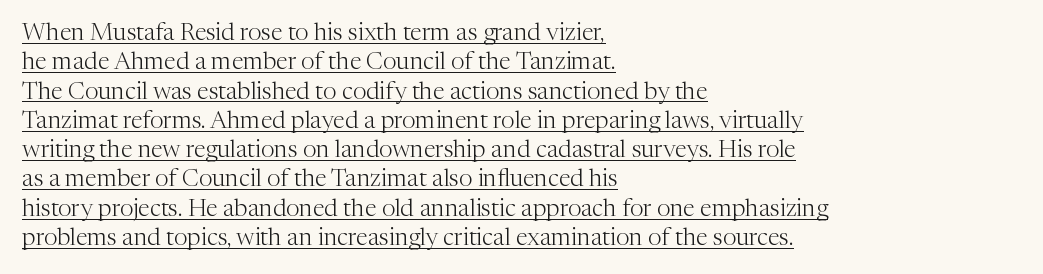
{"italic": "no", "bold": "no", "underline": "yes", "align": "left", "line_spacing_ratio": 1.22, "letter_spacing": "normal", "letter_spacing_em": 0.0, "glyph_px": 24}
